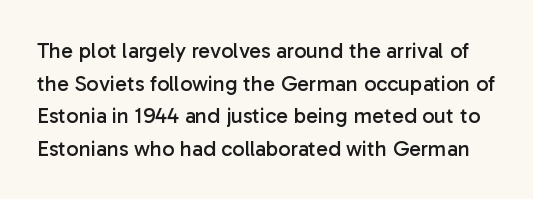
The image shows 22 px text type, upright; set normal line spacing (1.48x), normal letter spacing, not underlined.
